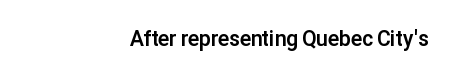
The image shows 21 px bold type, upright; set right-aligned, normal letter spacing, not underlined.
